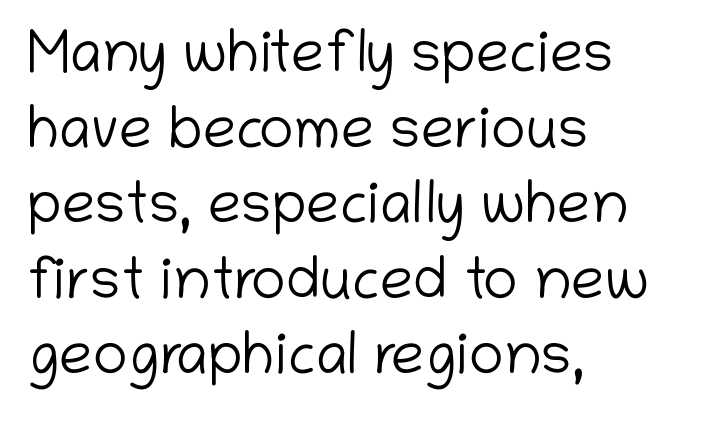
The image shows 59 px light sans-serif type, upright; set left-aligned, normal line spacing (1.28x), normal letter spacing, not underlined; low stroke contrast and a medium x-height.
